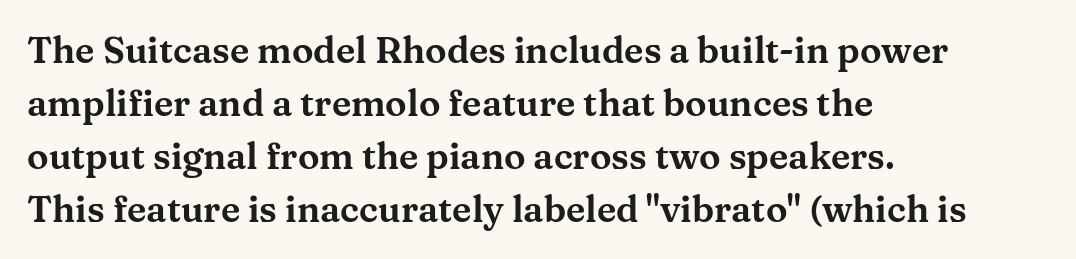
The image shows 36 px wide serif type, upright; set left-aligned, normal line spacing (1.47x), normal letter spacing, not underlined; medium stroke contrast and a medium x-height.
